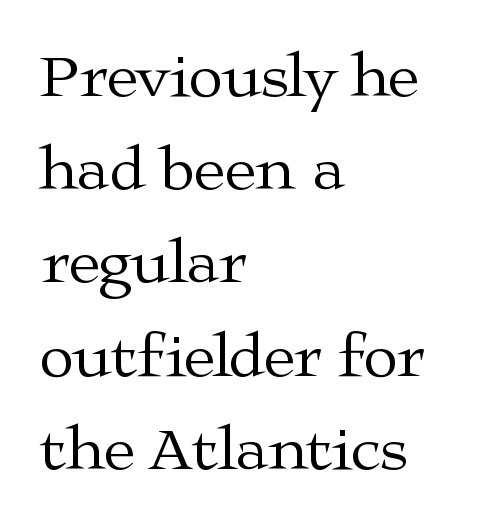
The image shows 63 px regular-weight, wide serif type, upright; set left-aligned, normal line spacing (1.48x), normal letter spacing, not underlined; medium stroke contrast and a medium x-height.
